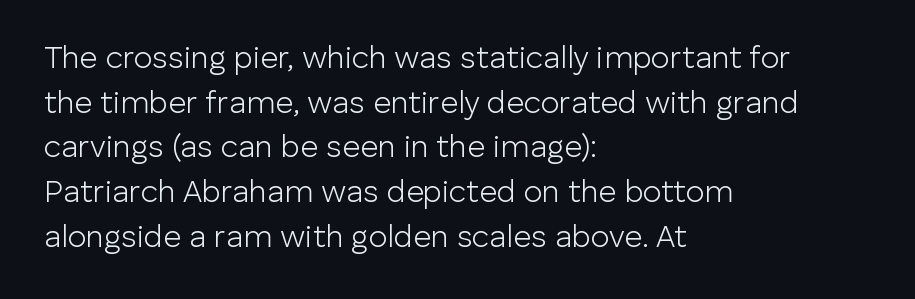
{"serif": "no", "italic": "no", "bold": "no", "weight": "light", "width": "normal", "stroke_contrast": "low", "x_height": "medium", "monospaced": "no", "underline": "no", "align": "left", "line_spacing": "normal", "line_spacing_ratio": 1.44, "letter_spacing": "normal", "letter_spacing_em": 0.0, "glyph_px": 31}
